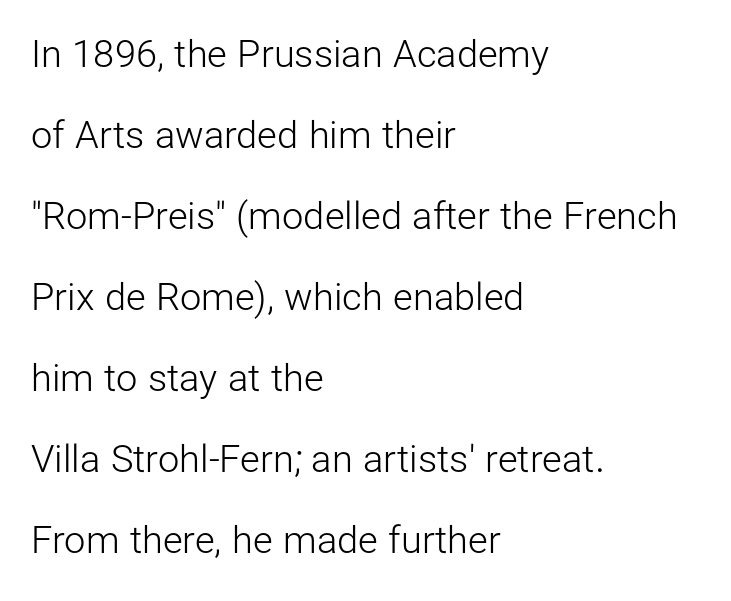
Q: Is the text bold? A: No.
Q: Is the text italic (slanted)? A: No, it is upright.
Q: Is the typeface a serif or a sans-serif typeface? A: Sans-serif.
Q: Is the text underlined? A: No.
Q: How is the paragraph aligned? A: Left-aligned.
Q: Is the spacing between letters normal or unusually wide? A: Normal.
Q: Is the spacing between lines tight, normal or loose? A: Loose.
Q: Width (condensed, normal, or wide)? A: Normal.
Q: Stroke contrast? A: Low.
Q: x-height? A: Medium.
Q: Monospaced? A: No.
